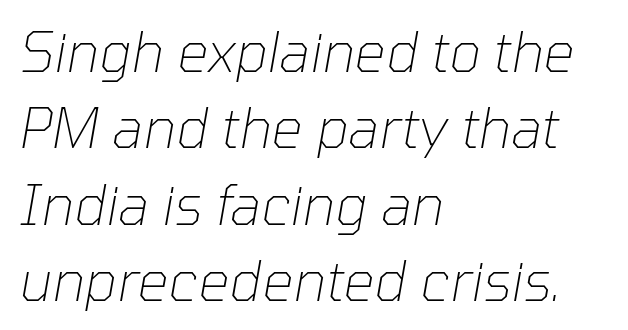
The image shows 55 px thin type, italic (leaning right); set left-aligned, normal line spacing (1.39x), normal letter spacing, not underlined; low stroke contrast and a medium x-height.
